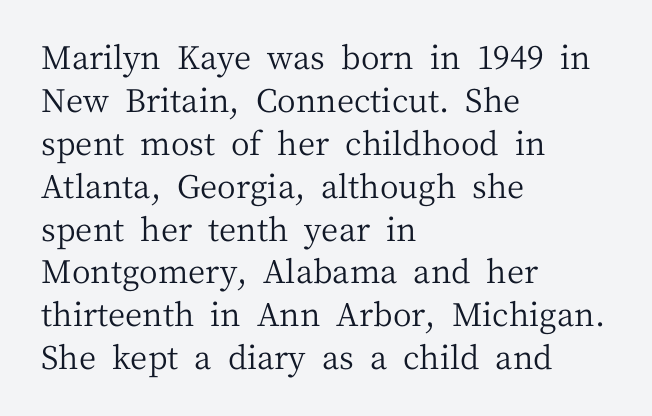
The image shows 32 px regular-weight serif type, upright; set left-aligned, normal line spacing (1.34x), normal letter spacing, not underlined; medium stroke contrast and a medium x-height.
